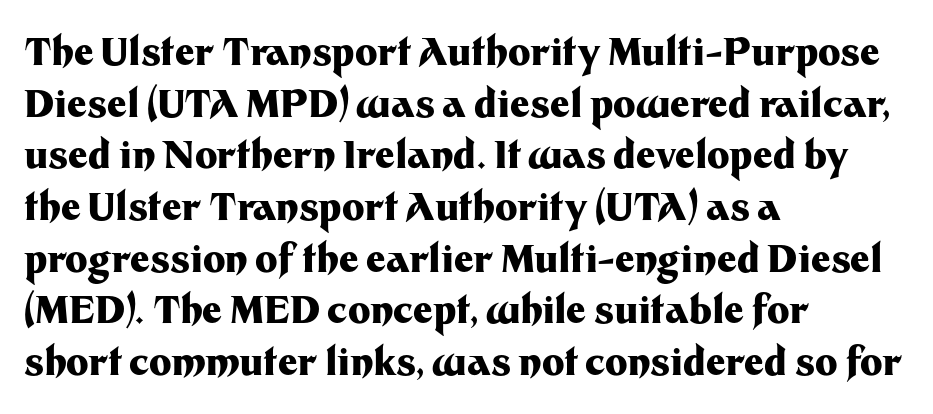
The letters carry no serifs — their stems end cleanly without finishing strokes. When letters stand straight like this, we call the style roman or upright. The letterforms sit shoulder to shoulder at normal distance. The rendering uses natural spacing where letterforms have individual widths. The characters look thick and weighty, a clear bold. A clean baseline with only descenders dipping below it.
